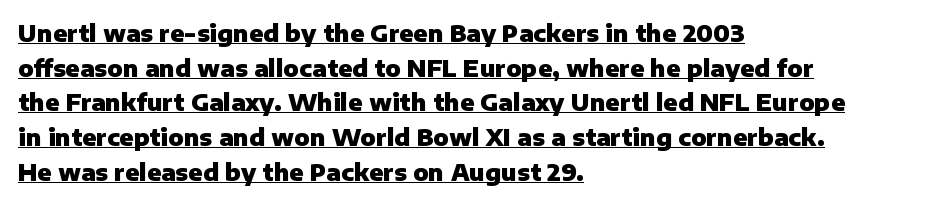
Q: Is the text bold? A: Yes.
Q: Is the text italic (slanted)? A: No, it is upright.
Q: Is the text underlined? A: Yes.
Q: How is the paragraph aligned? A: Left-aligned.
Q: Is the spacing between letters normal or unusually wide? A: Normal.
Q: Is the spacing between lines tight, normal or loose? A: Normal.
